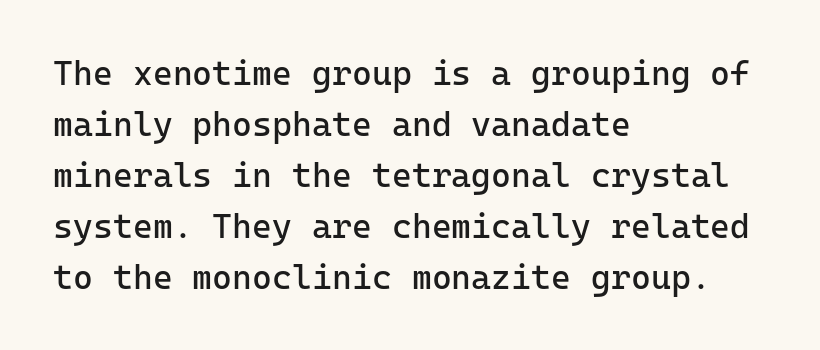
The image shows 34 px regular-weight sans-serif type, upright; set left-aligned, normal line spacing (1.5x), normal letter spacing, not underlined; low stroke contrast and a medium x-height.
